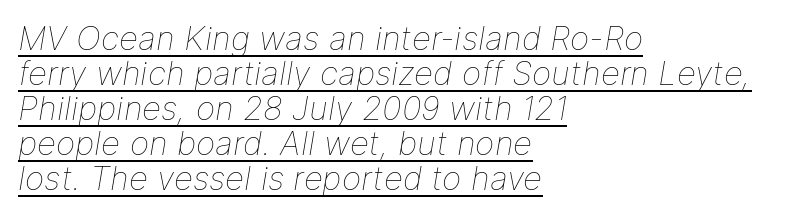
The image shows 33 px thin type, italic (leaning right); set left-aligned, tight line spacing (1.06x), normal letter spacing, underlined; low stroke contrast and a medium x-height.
